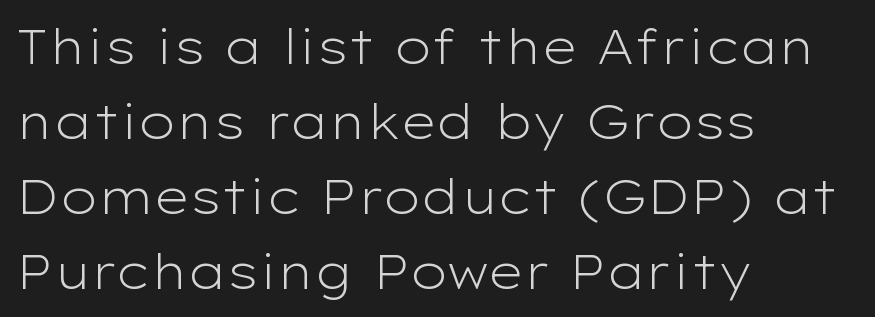
{"serif": "no", "italic": "no", "bold": "no", "weight": "light", "width": "wide", "stroke_contrast": "low", "x_height": "medium", "monospaced": "no", "underline": "no", "align": "left", "line_spacing": "normal", "line_spacing_ratio": 1.56, "letter_spacing": "normal", "letter_spacing_em": 0.0, "glyph_px": 48}
